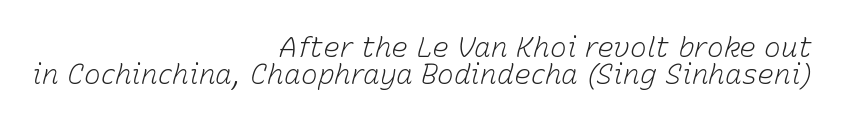
{"italic": "yes", "lean": "right", "slant_degrees": 15, "bold": "no", "weight": "light", "width": "normal", "stroke_contrast": "low", "x_height": "medium", "monospaced": "no", "underline": "no", "align": "right", "line_spacing": "tight", "line_spacing_ratio": 0.96, "letter_spacing": "normal", "letter_spacing_em": 0.0, "glyph_px": 28}
